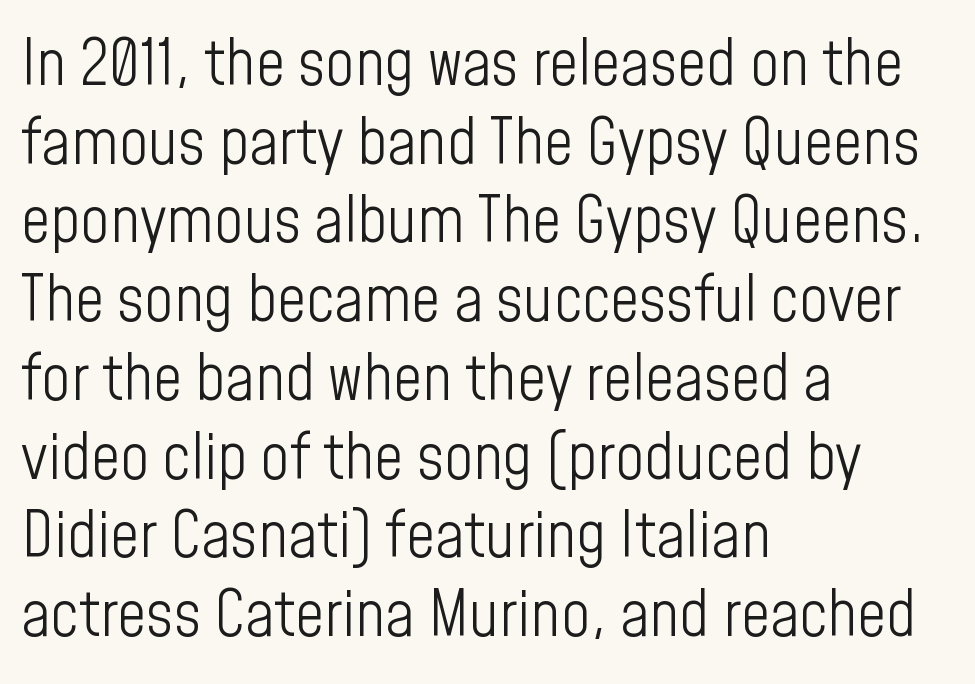
Q: Is the text bold? A: No.
Q: Is the text italic (slanted)? A: No, it is upright.
Q: Is the typeface a serif or a sans-serif typeface? A: Sans-serif.
Q: Is the text underlined? A: No.
Q: How is the paragraph aligned? A: Left-aligned.
Q: Is the spacing between letters normal or unusually wide? A: Normal.
Q: Width (condensed, normal, or wide)? A: Condensed.
Q: Stroke contrast? A: Low.
Q: x-height? A: Medium.
Q: Monospaced? A: No.
